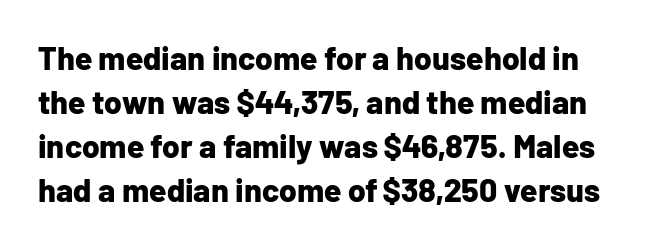
The image shows 32 px bold sans-serif type, upright; set normal line spacing (1.37x), normal letter spacing, not underlined; low stroke contrast and a medium x-height.
